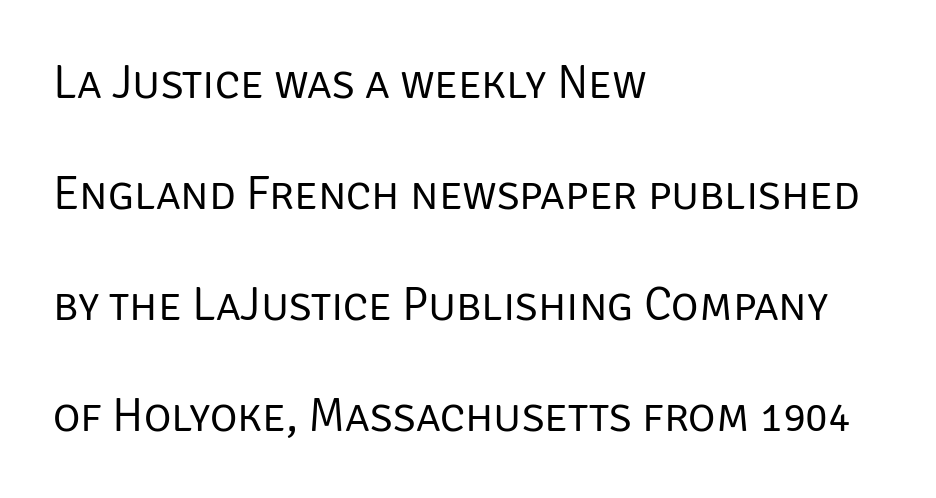
{"serif": "no", "italic": "no", "bold": "no", "weight": "regular", "width": "normal", "stroke_contrast": "low", "x_height": "large", "monospaced": "no", "underline": "no", "align": "left", "line_spacing": "loose", "line_spacing_ratio": 2.36, "letter_spacing": "normal", "letter_spacing_em": 0.0, "glyph_px": 47}
